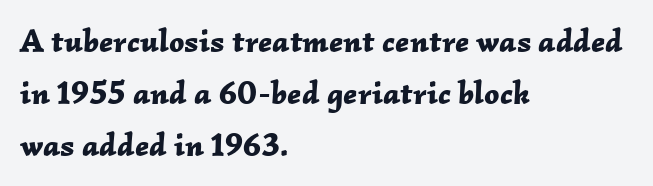
{"italic": "yes", "lean": "right", "slant_degrees": 2, "bold": "yes", "weight": "bold", "width": "normal", "stroke_contrast": "low", "x_height": "medium", "monospaced": "no", "underline": "no", "align": "left", "line_spacing": "normal", "line_spacing_ratio": 1.57, "letter_spacing": "normal", "letter_spacing_em": 0.0, "glyph_px": 33}
